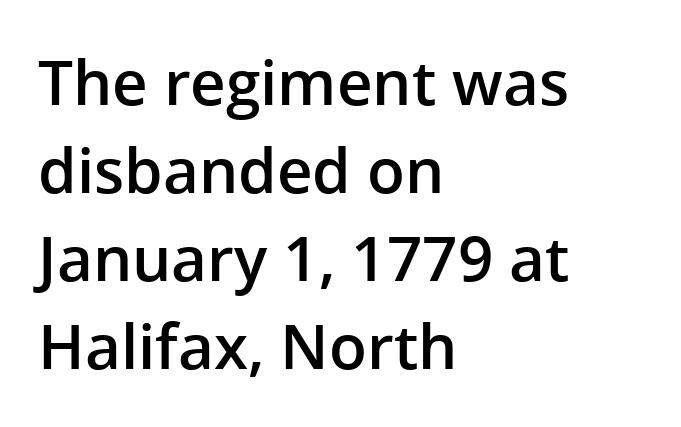
{"serif": "no", "italic": "no", "bold": "semi", "weight": "semibold", "width": "normal", "stroke_contrast": "low", "x_height": "medium", "monospaced": "no", "underline": "no", "align": "left", "line_spacing": "normal", "line_spacing_ratio": 1.42, "letter_spacing": "normal", "letter_spacing_em": 0.0, "glyph_px": 62}
